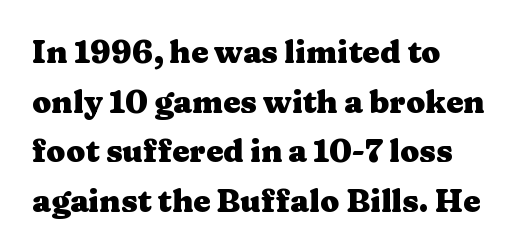
The image shows 31 px heavy, wide serif type, upright; set left-aligned, normal line spacing (1.6x), normal letter spacing, not underlined; medium stroke contrast and a medium x-height.
